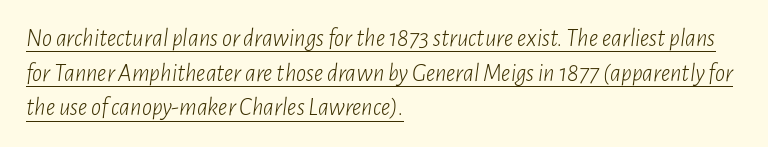
{"italic": "yes", "lean": "right", "slant_degrees": 7, "bold": "no", "underline": "yes", "align": "left", "line_spacing": "normal", "line_spacing_ratio": 1.39, "letter_spacing": "normal", "letter_spacing_em": 0.0, "glyph_px": 25}
